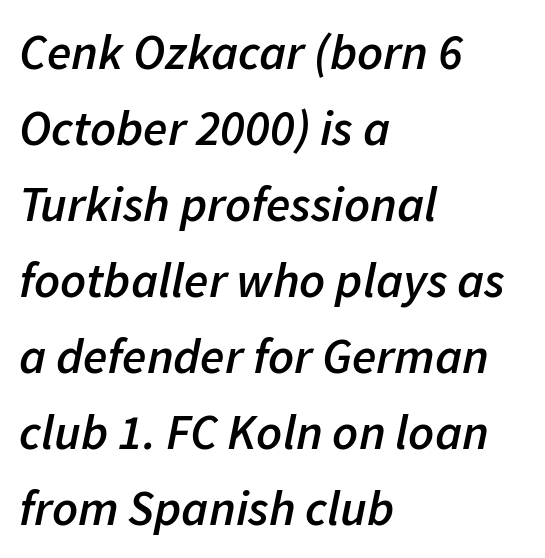
The foot of each line stays bare and open. Short and long lines alike share a common starting point at left. Nobody touched the tracking dial on this one. When letters slant like this, we call the style italic. Do the characters align in a grid? No, the font is proportional. This is the in-between weight designers call semibold or demi.
